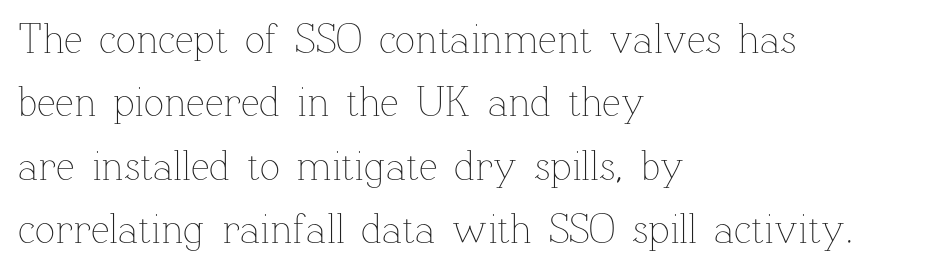
Q: Is the text bold? A: No.
Q: Is the text italic (slanted)? A: No, it is upright.
Q: Is the text underlined? A: No.
Q: How is the paragraph aligned? A: Left-aligned.
Q: Is the spacing between letters normal or unusually wide? A: Normal.
Q: Is the spacing between lines tight, normal or loose? A: Normal.
Q: Width (condensed, normal, or wide)? A: Normal.
Q: Stroke contrast? A: Low.
Q: x-height? A: Medium.
Q: Monospaced? A: No.
